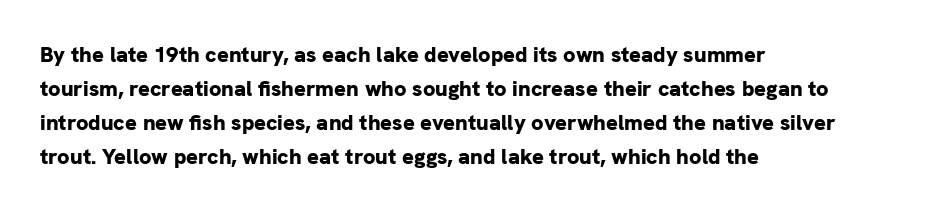
Q: Is the text bold? A: Yes.
Q: Is the text italic (slanted)? A: No, it is upright.
Q: Is the text underlined? A: No.
Q: How is the paragraph aligned? A: Left-aligned.
Q: Is the spacing between letters normal or unusually wide? A: Normal.
Q: Is the spacing between lines tight, normal or loose? A: Normal.
